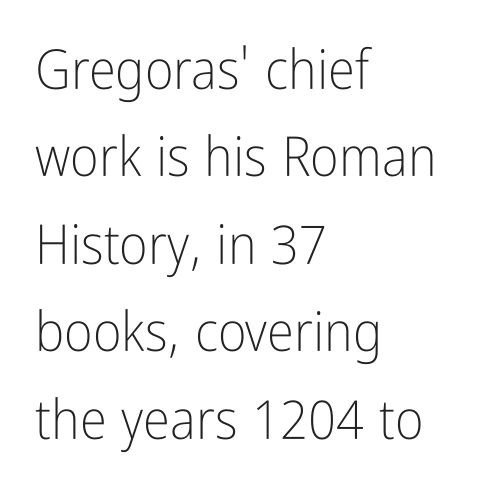
The image shows 55 px light, condensed sans-serif type, upright; set left-aligned, normal line spacing (1.59x), normal letter spacing, not underlined; low stroke contrast and a medium x-height.
